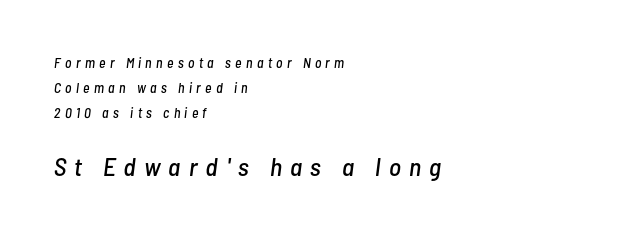
Q: Is the text italic (slanted)? A: Yes, it leans right by about 7 degrees.
Q: Is the text underlined? A: No.
Q: How is the paragraph aligned? A: Left-aligned.
Q: Is the spacing between letters normal or unusually wide? A: Unusually wide.
Q: Which block of text is set in a larger size, the first (top) or the second (bottom)? A: The second (bottom) one.
